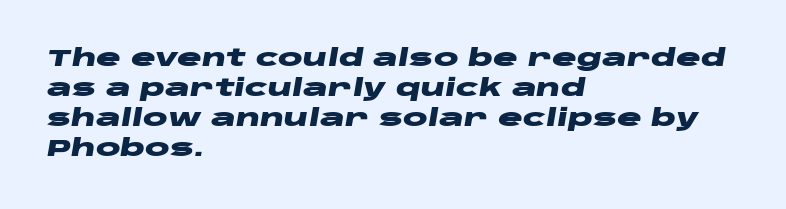
{"italic": "yes", "lean": "right", "slant_degrees": 10, "bold": "yes", "underline": "no", "align": "left", "line_spacing": "normal", "line_spacing_ratio": 1.3, "letter_spacing": "normal", "letter_spacing_em": 0.0, "glyph_px": 23}
